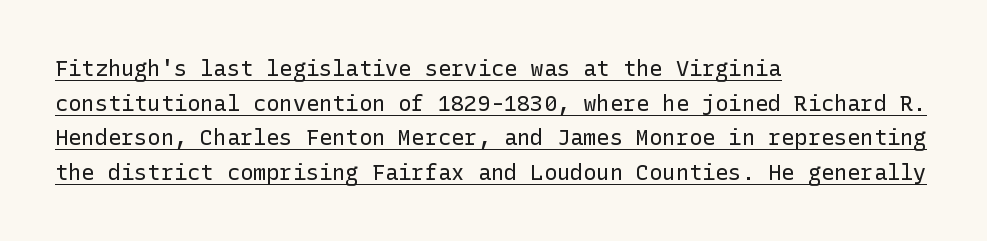
The image shows 22 px text type, upright; set left-aligned, normal line spacing (1.57x), normal letter spacing, underlined.
